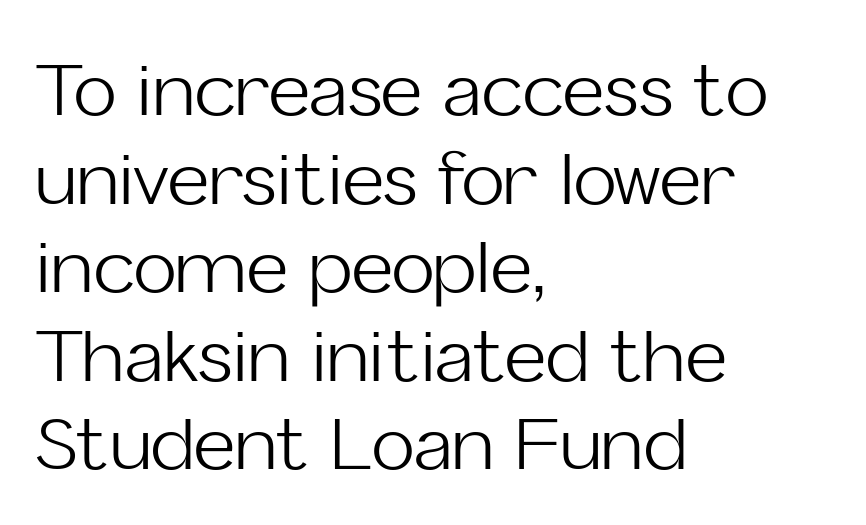
Q: Is the text bold? A: No.
Q: Is the text italic (slanted)? A: No, it is upright.
Q: Is the typeface a serif or a sans-serif typeface? A: Sans-serif.
Q: Is the text underlined? A: No.
Q: How is the paragraph aligned? A: Left-aligned.
Q: Is the spacing between letters normal or unusually wide? A: Normal.
Q: Width (condensed, normal, or wide)? A: Normal.
Q: Stroke contrast? A: Low.
Q: x-height? A: Medium.
Q: Monospaced? A: No.
